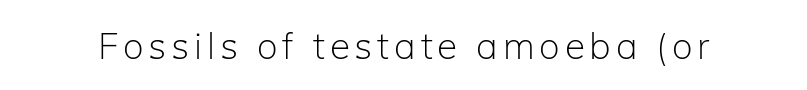
The image shows 37 px light sans-serif type, upright; set not underlined; low stroke contrast and a medium x-height.
